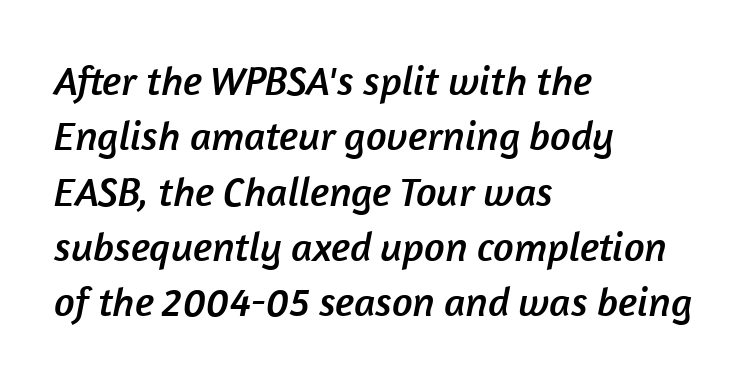
A typesetter would call this proportional, since set widths differ per character. Underline: absent. Serifs: no, the terminals of the letterforms are clean. Caption: standard tracking, unaltered.
